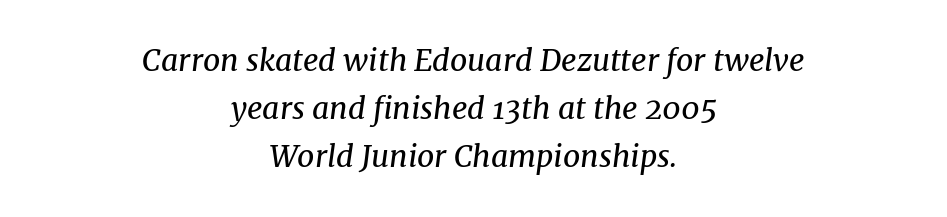
Q: Is the text bold? A: No.
Q: Is the text italic (slanted)? A: Yes, it leans right by about 8 degrees.
Q: Is the typeface a serif or a sans-serif typeface? A: Serif.
Q: Is the text underlined? A: No.
Q: How is the paragraph aligned? A: Centered.
Q: Is the spacing between letters normal or unusually wide? A: Normal.
Q: Is the spacing between lines tight, normal or loose? A: Normal.
Q: Width (condensed, normal, or wide)? A: Normal.
Q: Stroke contrast? A: Medium.
Q: x-height? A: Medium.
Q: Monospaced? A: No.
